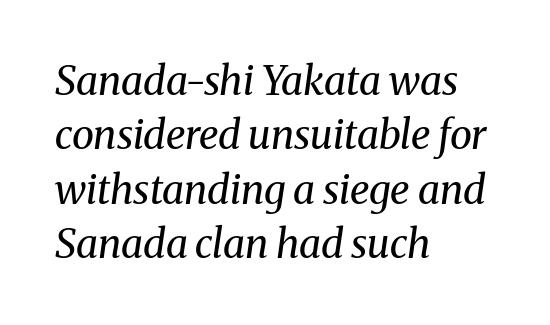
An italicized treatment has been applied to the whole sample. The ragged edge is on the right, which tells us the setting is flush left. Is the type heavy? It reads as light-to-regular instead. The passage shown has conventional tracking throughout. The space between consecutive lines is moderate.
